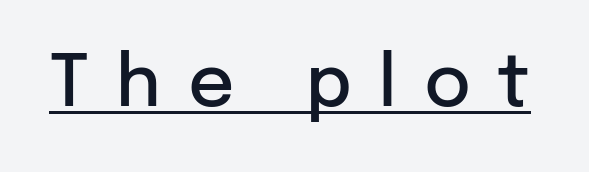
Q: Is the text bold? A: Semi-bold.
Q: Is the text italic (slanted)? A: No, it is upright.
Q: Is the typeface a serif or a sans-serif typeface? A: Sans-serif.
Q: Is the text underlined? A: Yes.
Q: Is the spacing between letters normal or unusually wide? A: Unusually wide.
Q: Width (condensed, normal, or wide)? A: Normal.
Q: Stroke contrast? A: Low.
Q: x-height? A: Medium.
Q: Monospaced? A: No.
